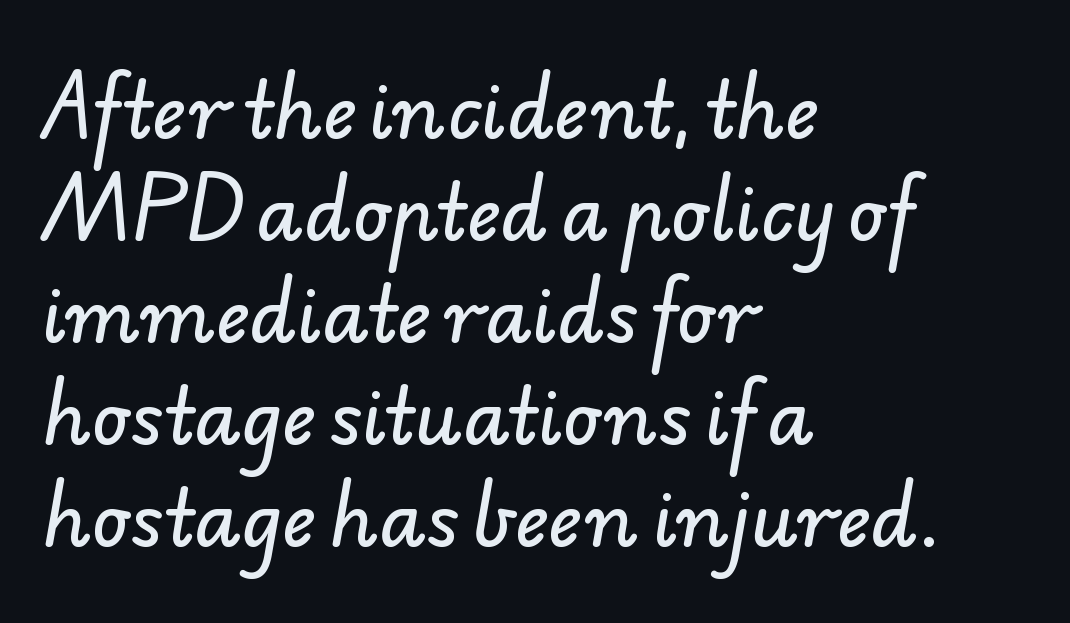
The words here are not underlined. Honestly, the row spacing looks completely unremarkable. The letters sit at their default tracking, neither squeezed nor spread. The face used here is a sans, in the tradition of grotesques and geometrics.
